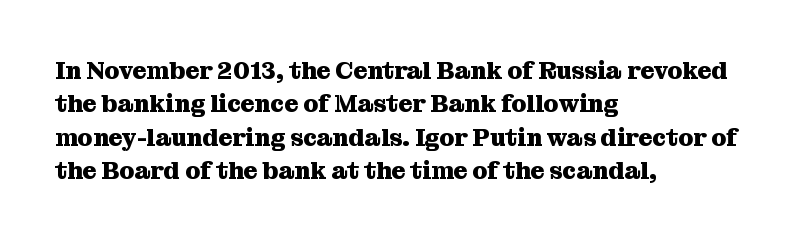
You can tell it's not italic because the verticals are truly vertical. Descender tails drop into unmarked territory. Baseline-to-baseline distance is the conventional proportion of letter height. Nobody touched the tracking dial on this one. Thick stems and heavy bowls — unmistakably bold. One-word summary of the alignment: left.
